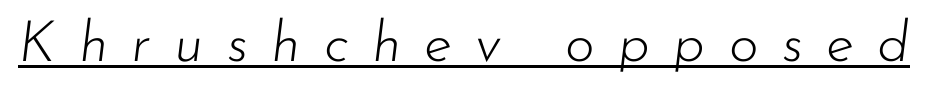
The image shows 57 px light type, italic (leaning right); set unusually wide letter spacing (+0.41 em), underlined; low stroke contrast and a small x-height.
